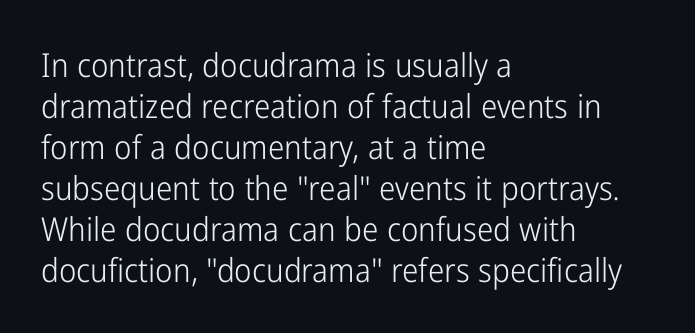
No chunkiness to these letters — they're not bold. These lines keep a tight, regular rhythm from letter to letter. The passage shown is not underscored anywhere. Every stem runs plumb, perpendicular to the baseline.
